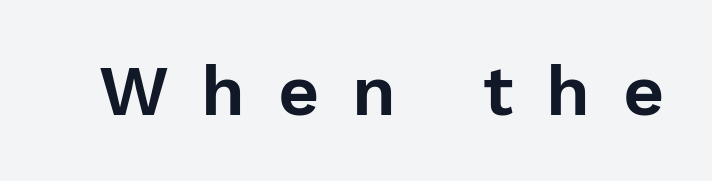
Q: Is the text italic (slanted)? A: No, it is upright.
Q: Is the typeface a serif or a sans-serif typeface? A: Sans-serif.
Q: Is the text underlined? A: No.
Q: Is the spacing between letters normal or unusually wide? A: Unusually wide.
Q: Width (condensed, normal, or wide)? A: Normal.
Q: Stroke contrast? A: Low.
Q: x-height? A: Medium.
Q: Monospaced? A: No.
